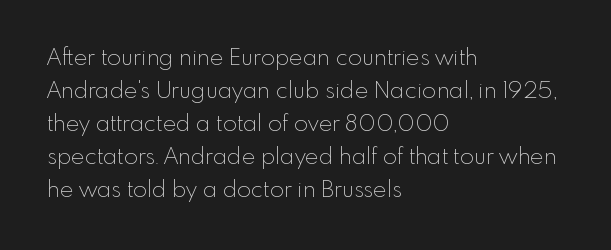
Q: Is the text bold? A: No.
Q: Is the text italic (slanted)? A: No, it is upright.
Q: Is the text underlined? A: No.
Q: How is the paragraph aligned? A: Left-aligned.
Q: Is the spacing between letters normal or unusually wide? A: Normal.
Q: Is the spacing between lines tight, normal or loose? A: Normal.
